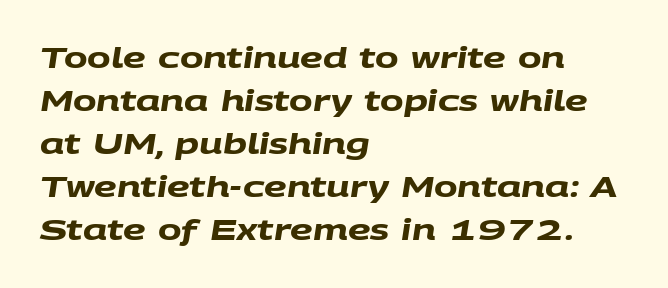
{"serif": "no", "bold": "yes", "weight": "heavy", "width": "wide", "stroke_contrast": "medium", "x_height": "large", "monospaced": "no", "underline": "no", "align": "left", "line_spacing": "normal", "line_spacing_ratio": 1.54, "letter_spacing": "normal", "letter_spacing_em": 0.0, "glyph_px": 28}
